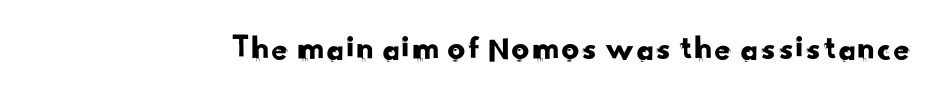
The image shows 35 px sans-serif type; set normal letter spacing, not underlined; low stroke contrast and a small x-height.
